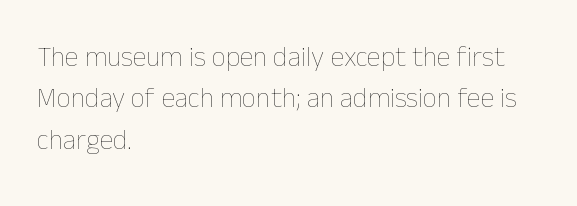
Q: Is the text bold? A: No.
Q: Is the text italic (slanted)? A: No, it is upright.
Q: Is the text underlined? A: No.
Q: How is the paragraph aligned? A: Left-aligned.
Q: Is the spacing between letters normal or unusually wide? A: Normal.
Q: Is the spacing between lines tight, normal or loose? A: Normal.
Q: Width (condensed, normal, or wide)? A: Normal.
Q: Stroke contrast? A: Low.
Q: x-height? A: Medium.
Q: Monospaced? A: No.
